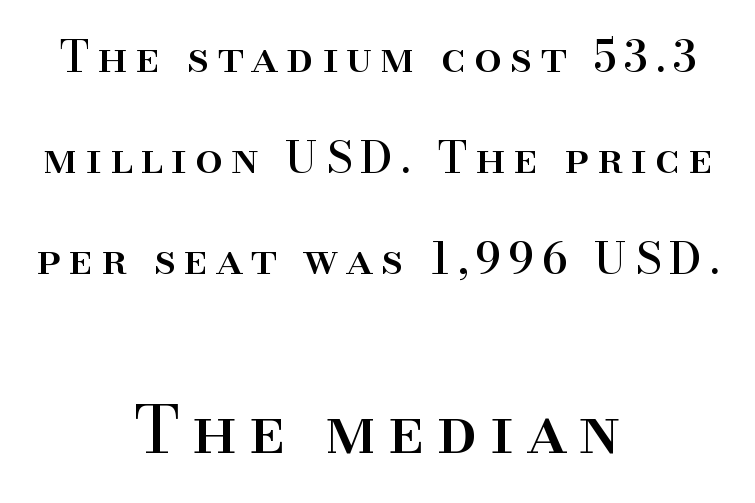
{"serif": "yes", "italic": "no", "width": "normal", "stroke_contrast": "high", "x_height": "small", "monospaced": "no", "underline": "no", "align": "center", "line_spacing": "loose", "line_spacing_ratio": 2.3, "larger_block": "second", "size_ratio": 1.5, "glyph_px": 66}
